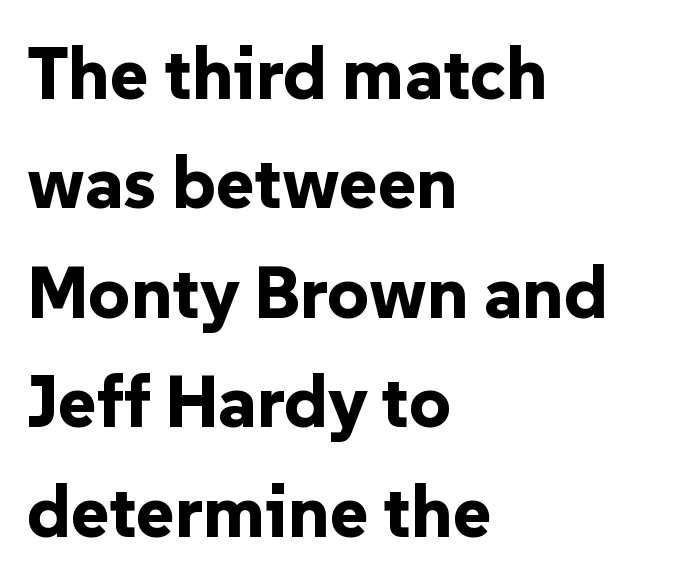
The image shows 73 px bold sans-serif type, upright; set left-aligned, normal line spacing (1.5x), normal letter spacing, not underlined; low stroke contrast and a medium x-height.
